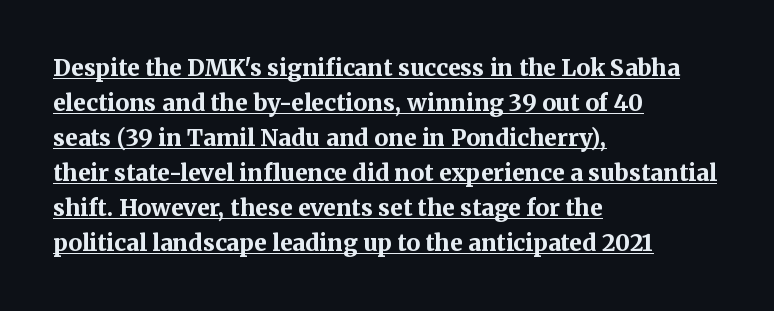
Q: Is the text bold? A: Yes.
Q: Is the text italic (slanted)? A: No, it is upright.
Q: Is the text underlined? A: Yes.
Q: How is the paragraph aligned? A: Left-aligned.
Q: Is the spacing between letters normal or unusually wide? A: Normal.
Q: Is the spacing between lines tight, normal or loose? A: Normal.
